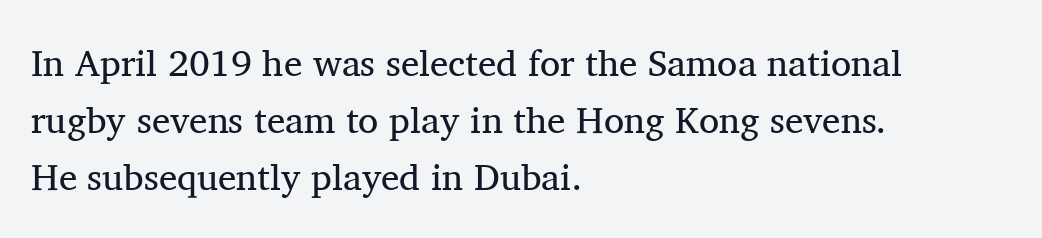
{"serif": "yes", "italic": "no", "bold": "no", "weight": "regular", "width": "normal", "stroke_contrast": "medium", "x_height": "medium", "monospaced": "no", "underline": "no", "align": "left", "line_spacing": "normal", "line_spacing_ratio": 1.54, "letter_spacing": "normal", "letter_spacing_em": 0.0, "glyph_px": 37}
